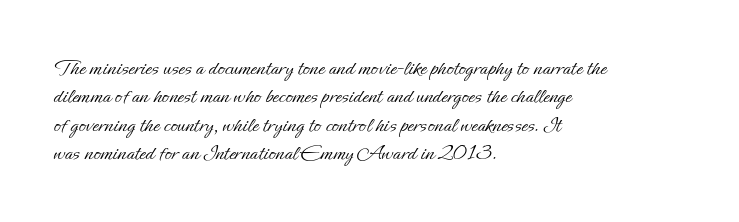
{"bold": "no", "underline": "no", "align": "left", "line_spacing_ratio": 1.23, "letter_spacing": "normal", "letter_spacing_em": 0.0, "glyph_px": 23}
